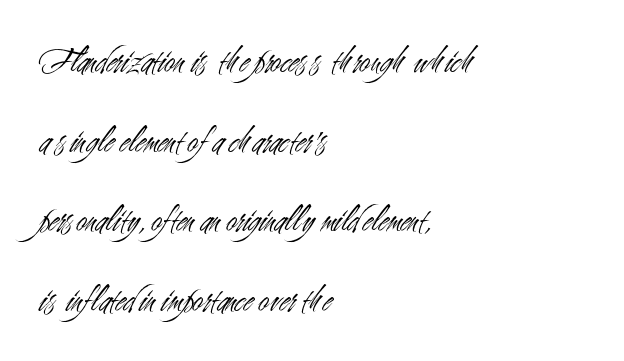
The image shows 37 px light, condensed sans-serif type; set left-aligned, loose line spacing (2.15x), normal letter spacing, not underlined; medium stroke contrast and a small x-height.
